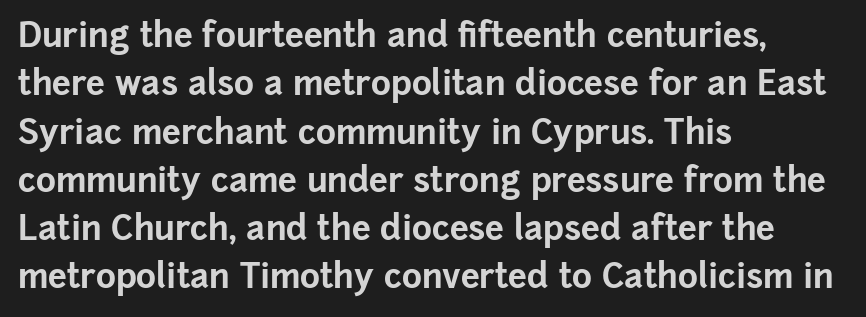
Clear beneath every line of the passage. Notice how descenders clear the ascenders below comfortably — that's standard leading. The letters carry no serifs — their stems end cleanly without finishing strokes. This is heavy type, rendered in bold. Does the copy run flush right? No — it runs flush left.
